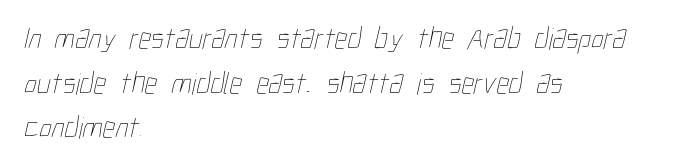
{"bold": "no", "weight": "thin", "width": "condensed", "stroke_contrast": "low", "x_height": "medium", "monospaced": "no", "underline": "no", "align": "left", "line_spacing": "normal", "line_spacing_ratio": 1.44, "letter_spacing": "normal", "letter_spacing_em": 0.0, "glyph_px": 31}
